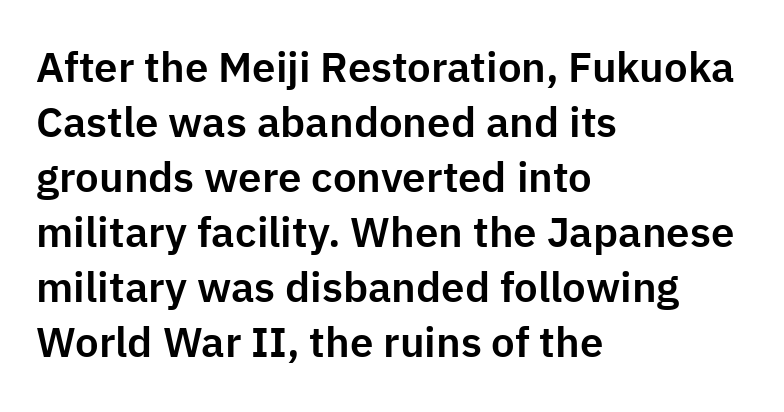
The image shows 42 px sans-serif type, upright; set left-aligned, normal line spacing (1.31x), normal letter spacing, not underlined; low stroke contrast and a medium x-height.
